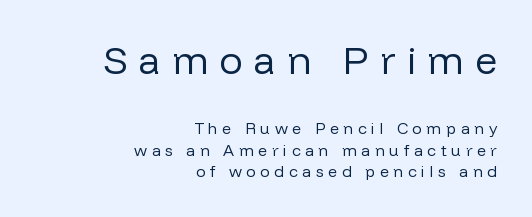
Notice how descenders clear the ascenders below comfortably — that's standard leading. The foot of each line stays bare and open. This is the regular roman posture of the typeface. Does the type have serifs? No, each stem ends abruptly. Casual observation: everything's shoved over to the right.
